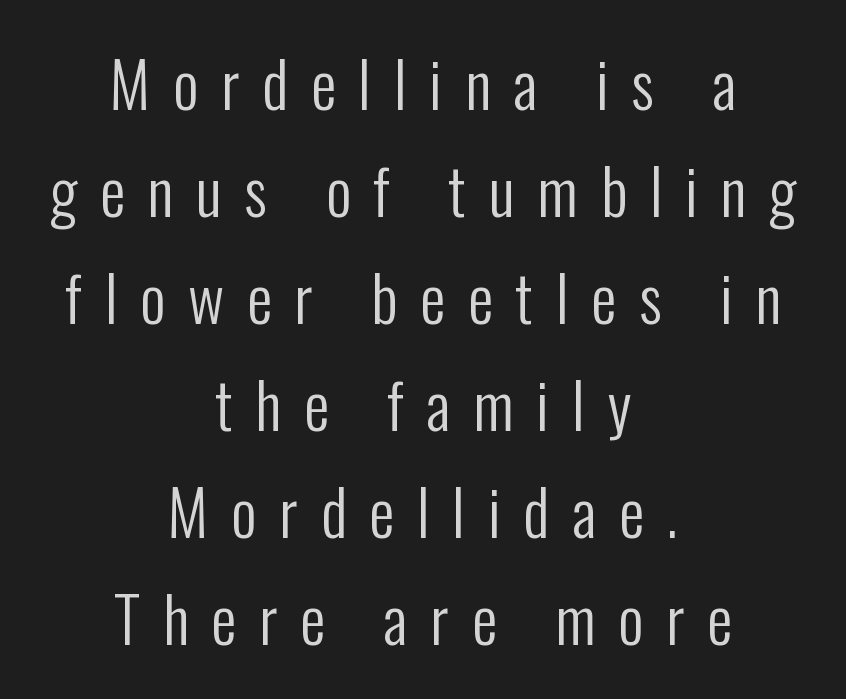
Q: Is the text bold? A: No.
Q: Is the text italic (slanted)? A: No, it is upright.
Q: Is the typeface a serif or a sans-serif typeface? A: Sans-serif.
Q: Is the text underlined? A: No.
Q: How is the paragraph aligned? A: Centered.
Q: Is the spacing between letters normal or unusually wide? A: Unusually wide.
Q: Is the spacing between lines tight, normal or loose? A: Normal.
Q: Width (condensed, normal, or wide)? A: Condensed.
Q: Stroke contrast? A: Low.
Q: x-height? A: Medium.
Q: Monospaced? A: No.
